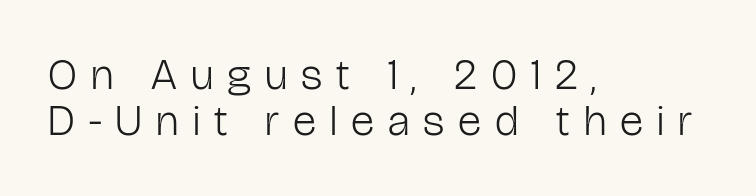
Q: Is the text bold? A: No.
Q: Is the text italic (slanted)? A: No, it is upright.
Q: Is the typeface a serif or a sans-serif typeface? A: Sans-serif.
Q: Is the text underlined? A: No.
Q: How is the paragraph aligned? A: Left-aligned.
Q: Is the spacing between letters normal or unusually wide? A: Unusually wide.
Q: Is the spacing between lines tight, normal or loose? A: Tight.
Q: Width (condensed, normal, or wide)? A: Condensed.
Q: Stroke contrast? A: Low.
Q: x-height? A: Medium.
Q: Monospaced? A: No.
